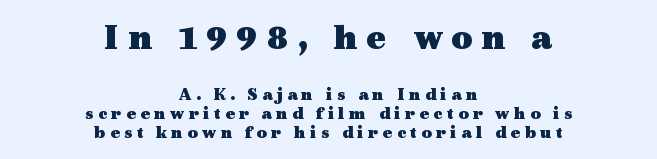
The image shows 37 px heavy, wide serif type, upright; set centered, tight line spacing (1.04x), unusually wide letter spacing (+0.24 em), not underlined; the first (top) block is 2.06x larger; a medium x-height.
